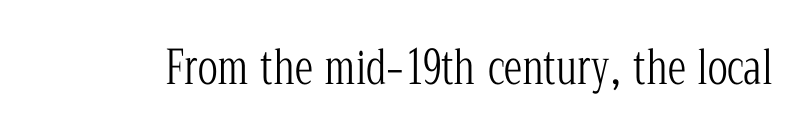
The image shows 46 px light, condensed serif type, upright; set normal letter spacing, not underlined; low stroke contrast and a medium x-height.
